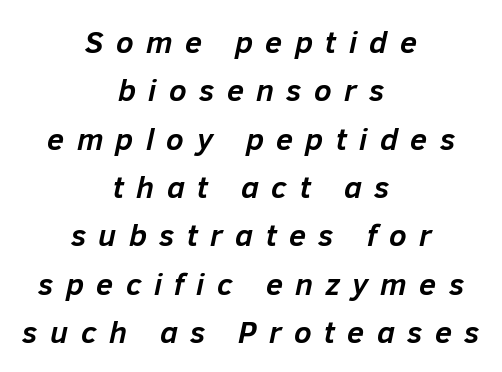
{"italic": "yes", "lean": "right", "slant_degrees": 12, "bold": "yes", "weight": "semibold", "width": "normal", "stroke_contrast": "low", "x_height": "medium", "monospaced": "no", "underline": "no", "align": "center", "line_spacing": "normal", "line_spacing_ratio": 1.56, "letter_spacing": "wide", "letter_spacing_em": 0.4, "glyph_px": 31}
